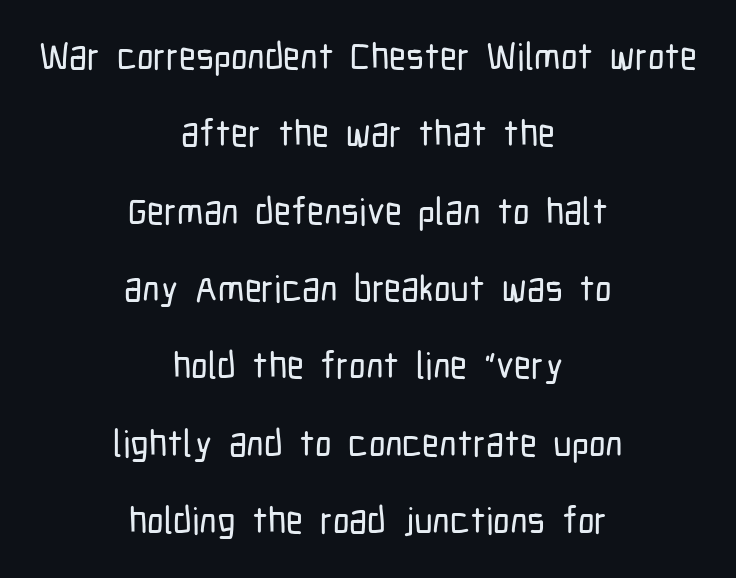
Q: Is the text italic (slanted)? A: No, it is upright.
Q: Is the typeface a serif or a sans-serif typeface? A: Sans-serif.
Q: Is the text underlined? A: No.
Q: How is the paragraph aligned? A: Centered.
Q: Is the spacing between letters normal or unusually wide? A: Normal.
Q: Is the spacing between lines tight, normal or loose? A: Loose.
Q: Width (condensed, normal, or wide)? A: Condensed.
Q: Stroke contrast? A: Low.
Q: x-height? A: Medium.
Q: Monospaced? A: No.
